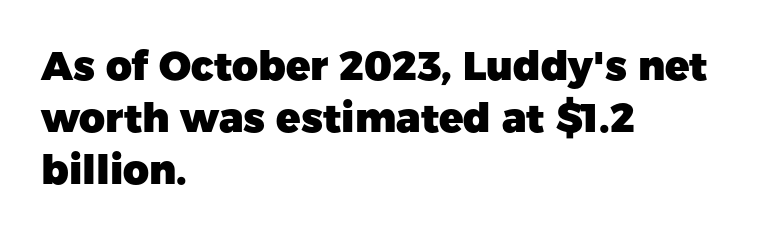
Q: Is the text bold? A: Yes.
Q: Is the text italic (slanted)? A: No, it is upright.
Q: Is the typeface a serif or a sans-serif typeface? A: Sans-serif.
Q: Is the text underlined? A: No.
Q: How is the paragraph aligned? A: Left-aligned.
Q: Is the spacing between letters normal or unusually wide? A: Normal.
Q: Is the spacing between lines tight, normal or loose? A: Normal.
Q: Width (condensed, normal, or wide)? A: Normal.
Q: Stroke contrast? A: Low.
Q: x-height? A: Medium.
Q: Monospaced? A: No.
